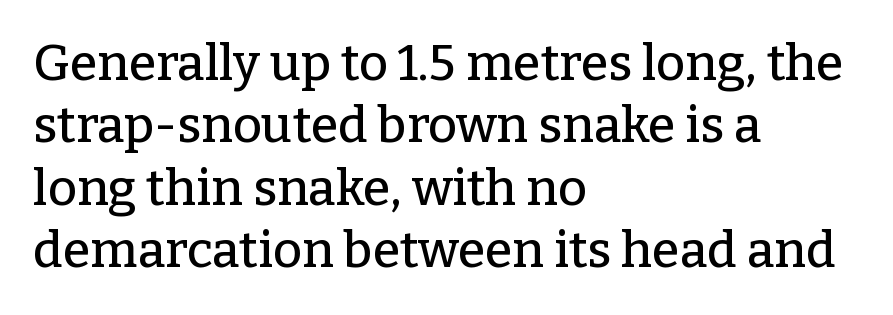
Q: Is the text italic (slanted)? A: No, it is upright.
Q: Is the typeface a serif or a sans-serif typeface? A: Serif.
Q: Is the text underlined? A: No.
Q: How is the paragraph aligned? A: Left-aligned.
Q: Is the spacing between letters normal or unusually wide? A: Normal.
Q: Is the spacing between lines tight, normal or loose? A: Normal.
Q: Width (condensed, normal, or wide)? A: Normal.
Q: Stroke contrast? A: Low.
Q: x-height? A: Medium.
Q: Monospaced? A: No.
